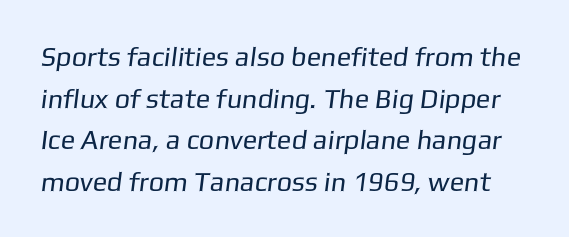
Honestly, the letter spacing is just normal — you wouldn't notice it. Each new line begins a customary step beneath the previous one. No word sits above an underline. Unbolded letterforms with no extra heft.
